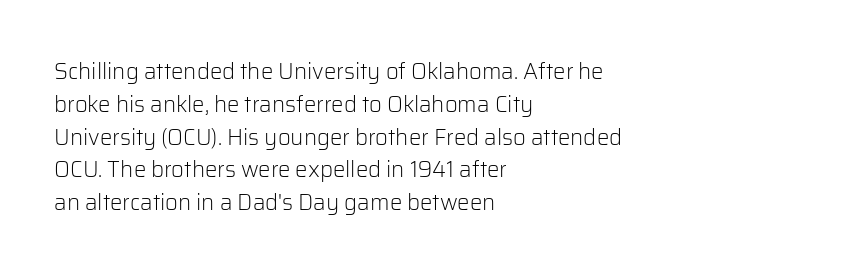
The image shows 22 px text type, upright; set left-aligned, normal line spacing (1.49x), normal letter spacing, not underlined.
